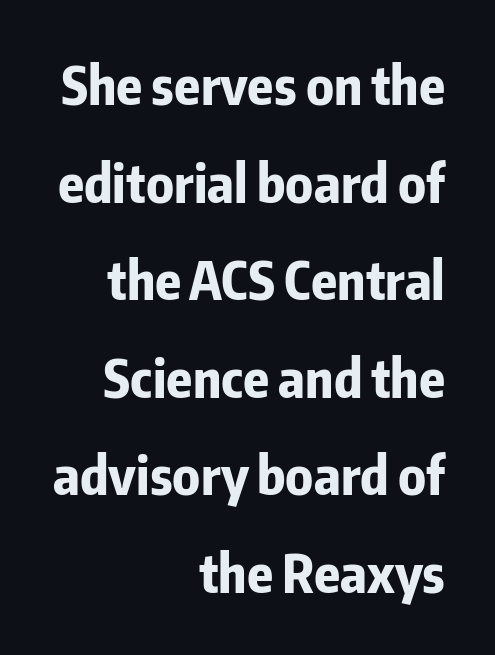
Q: Is the text bold? A: Yes.
Q: Is the text italic (slanted)? A: No, it is upright.
Q: Is the typeface a serif or a sans-serif typeface? A: Sans-serif.
Q: Is the text underlined? A: No.
Q: How is the paragraph aligned? A: Right-aligned.
Q: Is the spacing between letters normal or unusually wide? A: Normal.
Q: Width (condensed, normal, or wide)? A: Condensed.
Q: Stroke contrast? A: Low.
Q: x-height? A: Medium.
Q: Monospaced? A: No.
